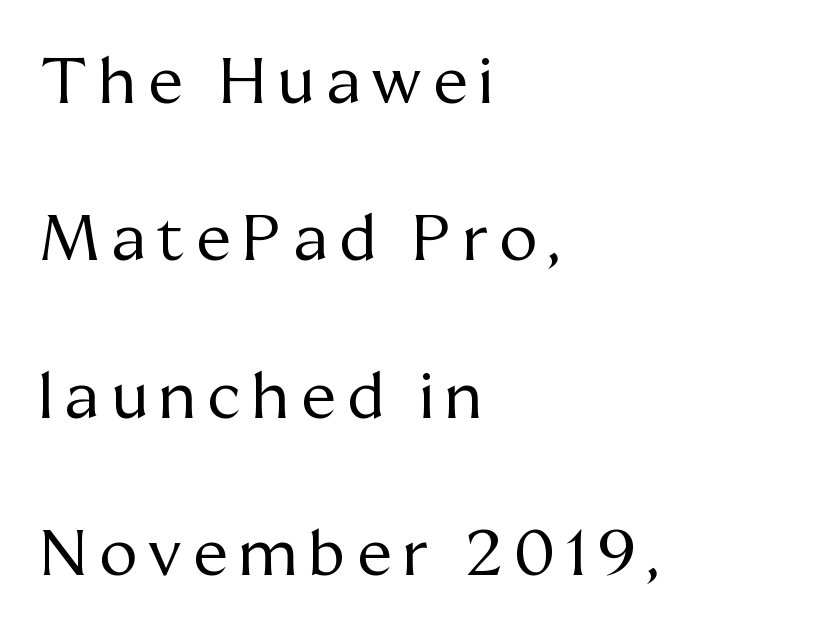
The image shows 64 px regular-weight serif type, upright; set left-aligned, loose line spacing (2.46x), not underlined; medium stroke contrast and a medium x-height.
